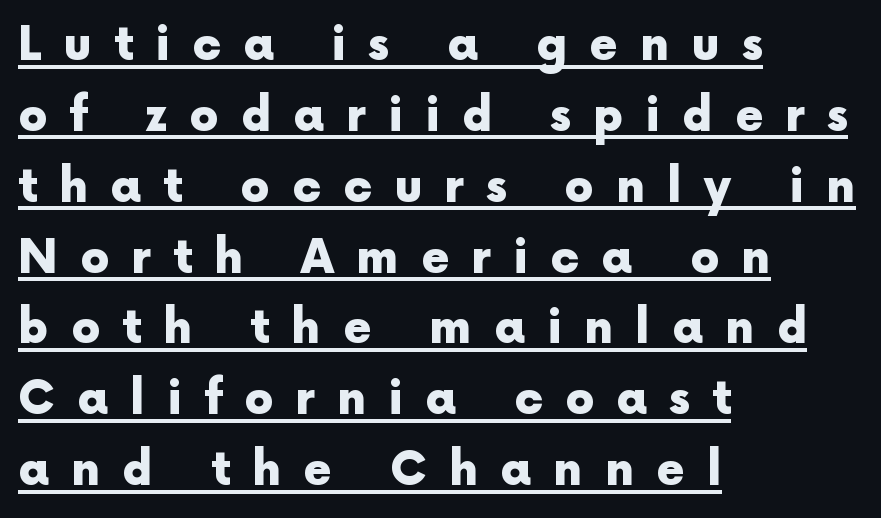
The image shows 46 px heavy sans-serif type, upright; set left-aligned, normal line spacing (1.54x), unusually wide letter spacing (+0.48 em), underlined; a medium x-height.
